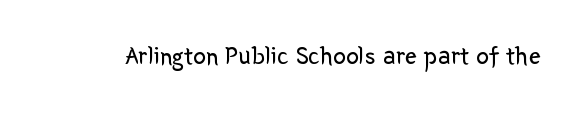
The image shows 26 px text type, upright; set normal letter spacing, not underlined.
